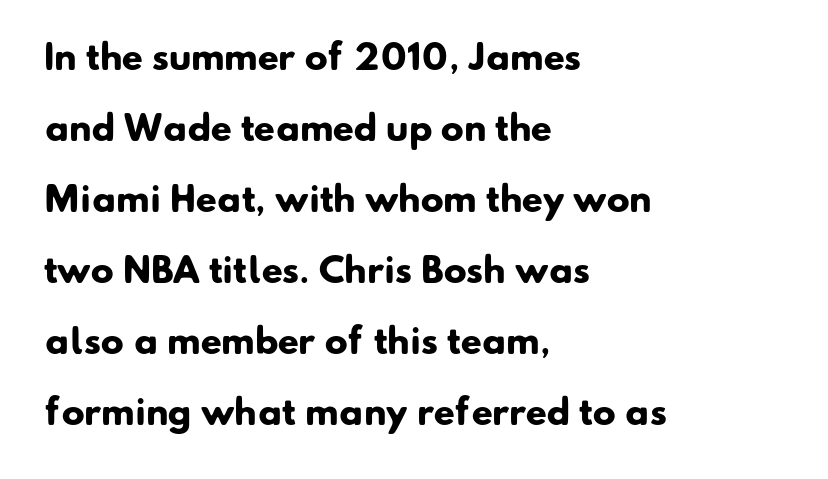
Q: Is the text bold? A: Yes.
Q: Is the typeface a serif or a sans-serif typeface? A: Sans-serif.
Q: Is the text underlined? A: No.
Q: How is the paragraph aligned? A: Left-aligned.
Q: Is the spacing between letters normal or unusually wide? A: Normal.
Q: Is the spacing between lines tight, normal or loose? A: Loose.
Q: Width (condensed, normal, or wide)? A: Normal.
Q: Stroke contrast? A: Low.
Q: x-height? A: Small.
Q: Monospaced? A: No.
